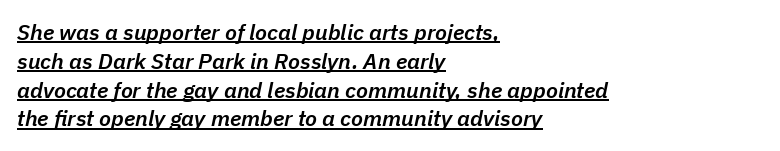
Semibold letterforms, between regular and bold. This sample uses an oblique cut, with every glyph tilted off the vertical. The letters sit at their default tracking, neither squeezed nor spread. A classic flush-left, rag-right setting is used for this passage. This is underlined copy, the kind a proofreader might mark for attention. Does the leading feel generous? No, just average.
